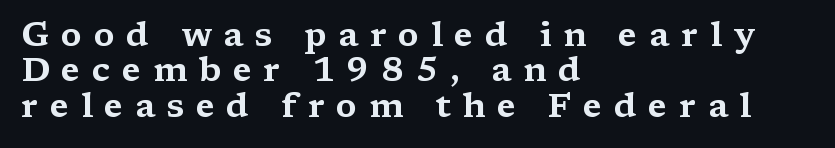
The image shows 34 px wide serif type, upright; set left-aligned, tight line spacing (1.04x), unusually wide letter spacing (+0.34 em), not underlined; medium stroke contrast and a medium x-height.
